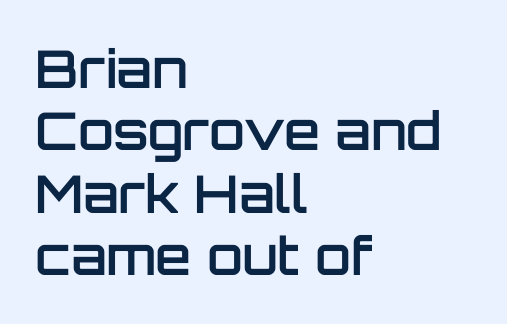
Q: Is the text bold? A: Semi-bold.
Q: Is the text italic (slanted)? A: No, it is upright.
Q: Is the typeface a serif or a sans-serif typeface? A: Sans-serif.
Q: Is the text underlined? A: No.
Q: How is the paragraph aligned? A: Left-aligned.
Q: Is the spacing between letters normal or unusually wide? A: Normal.
Q: Width (condensed, normal, or wide)? A: Normal.
Q: Stroke contrast? A: Low.
Q: x-height? A: Large.
Q: Monospaced? A: No.
